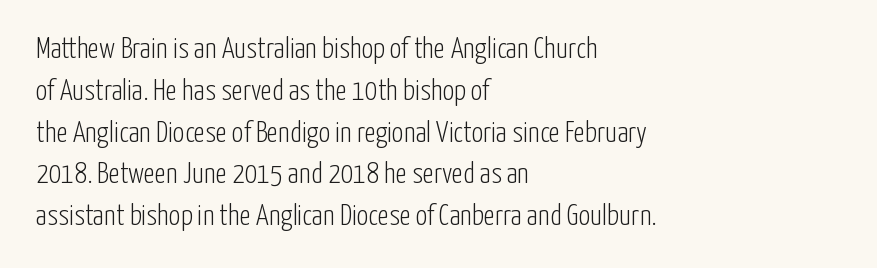
The image shows 29 px light, condensed sans-serif type, upright; set left-aligned, normal line spacing (1.44x), normal letter spacing, not underlined; low stroke contrast and a medium x-height.
